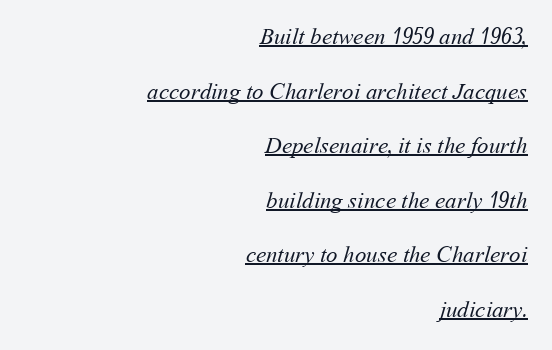
Q: Is the text bold? A: No.
Q: Is the text underlined? A: Yes.
Q: How is the paragraph aligned? A: Right-aligned.
Q: Is the spacing between letters normal or unusually wide? A: Normal.
Q: Is the spacing between lines tight, normal or loose? A: Loose.
